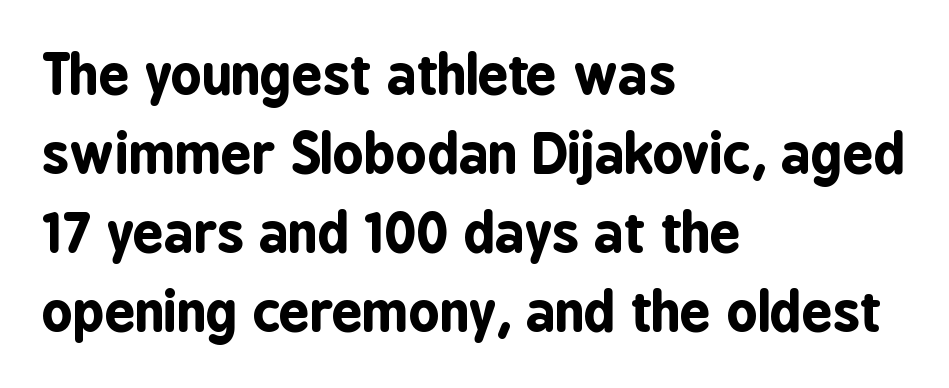
Q: Is the text bold? A: Yes.
Q: Is the text italic (slanted)? A: No, it is upright.
Q: Is the typeface a serif or a sans-serif typeface? A: Sans-serif.
Q: Is the text underlined? A: No.
Q: How is the paragraph aligned? A: Left-aligned.
Q: Is the spacing between letters normal or unusually wide? A: Normal.
Q: Is the spacing between lines tight, normal or loose? A: Normal.
Q: Width (condensed, normal, or wide)? A: Condensed.
Q: Stroke contrast? A: Low.
Q: x-height? A: Medium.
Q: Monospaced? A: No.
